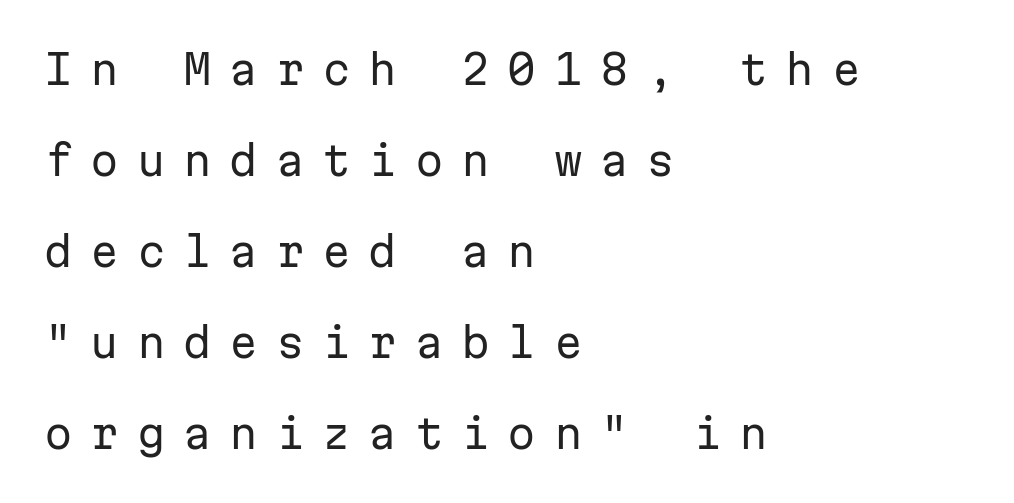
Q: Is the text bold? A: No.
Q: Is the text italic (slanted)? A: No, it is upright.
Q: Is the typeface a serif or a sans-serif typeface? A: Sans-serif.
Q: Is the text underlined? A: No.
Q: How is the paragraph aligned? A: Left-aligned.
Q: Is the spacing between letters normal or unusually wide? A: Unusually wide.
Q: Is the spacing between lines tight, normal or loose? A: Loose.
Q: Width (condensed, normal, or wide)? A: Normal.
Q: Stroke contrast? A: Low.
Q: x-height? A: Medium.
Q: Monospaced? A: Yes.
